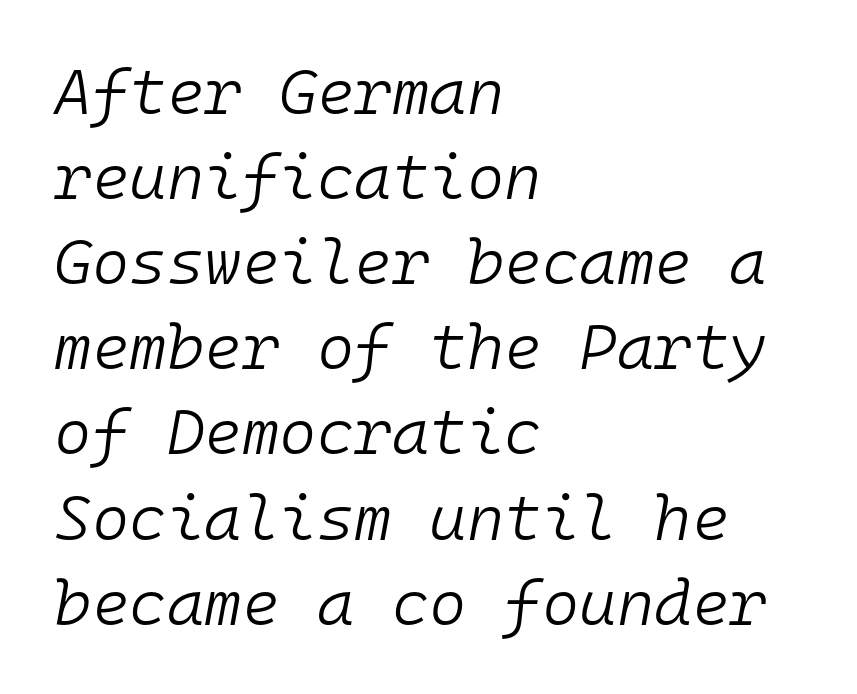
{"italic": "yes", "lean": "right", "slant_degrees": 10, "bold": "no", "weight": "light", "width": "normal", "stroke_contrast": "low", "x_height": "medium", "monospaced": "yes", "underline": "no", "align": "left", "line_spacing": "normal", "line_spacing_ratio": 1.33, "letter_spacing": "normal", "letter_spacing_em": 0.0, "glyph_px": 64}
